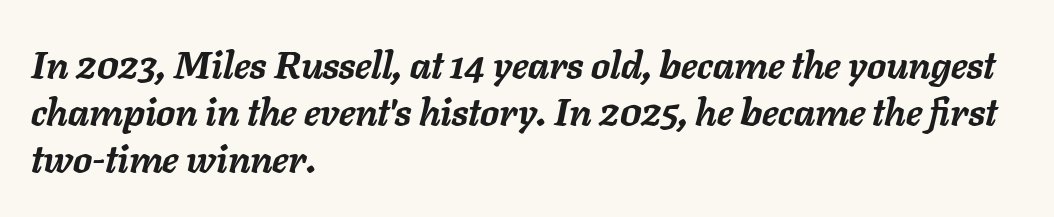
{"italic": "yes", "lean": "right", "slant_degrees": 11, "bold": "yes", "weight": "semibold", "width": "normal", "stroke_contrast": "low", "x_height": "medium", "monospaced": "no", "underline": "no", "align": "left", "line_spacing_ratio": 1.24, "letter_spacing": "normal", "letter_spacing_em": 0.0, "glyph_px": 38}
